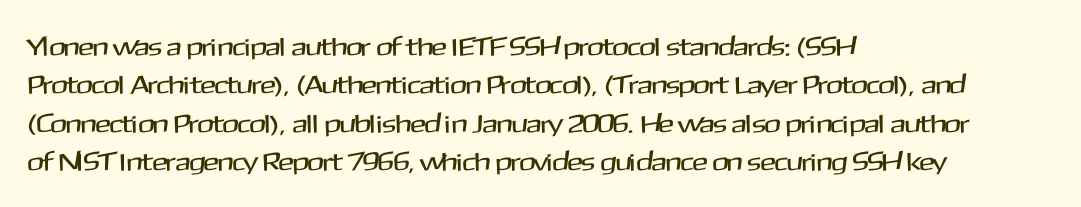
Q: Is the text italic (slanted)? A: No, it is upright.
Q: Is the text underlined? A: No.
Q: How is the paragraph aligned? A: Left-aligned.
Q: Is the spacing between letters normal or unusually wide? A: Normal.
Q: Is the spacing between lines tight, normal or loose? A: Normal.
